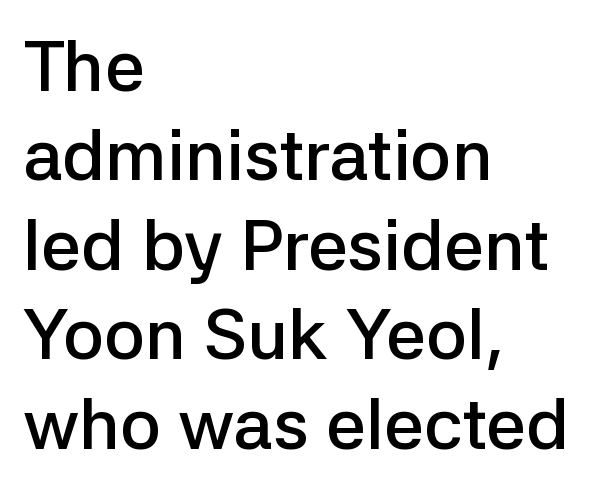
Q: Is the text bold? A: Semi-bold.
Q: Is the text italic (slanted)? A: No, it is upright.
Q: Is the typeface a serif or a sans-serif typeface? A: Sans-serif.
Q: Is the text underlined? A: No.
Q: How is the paragraph aligned? A: Left-aligned.
Q: Is the spacing between letters normal or unusually wide? A: Normal.
Q: Is the spacing between lines tight, normal or loose? A: Normal.
Q: Width (condensed, normal, or wide)? A: Normal.
Q: Stroke contrast? A: Low.
Q: x-height? A: Medium.
Q: Monospaced? A: No.
